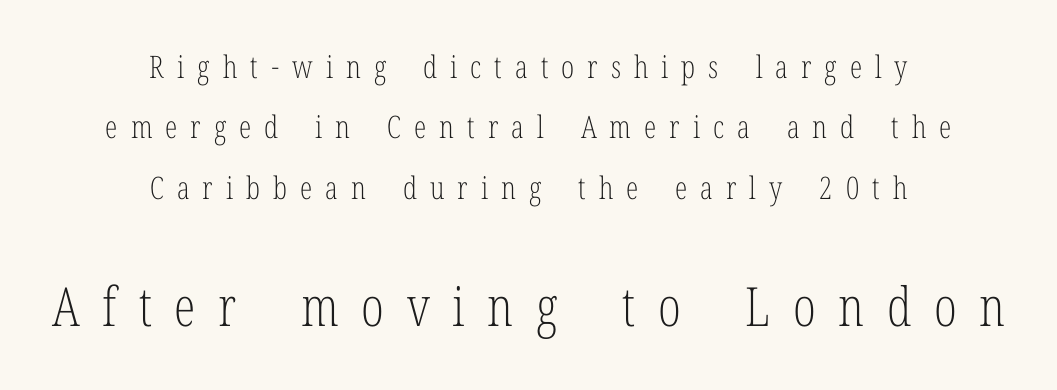
Do the characters align in a grid? No, the font is proportional. This rendering employs a face with finishing strokes, i.e., a serif. A quiet, ordinary-to-light weight characterises the typeface. A student would call this center alignment; a typographer would say set centered.
